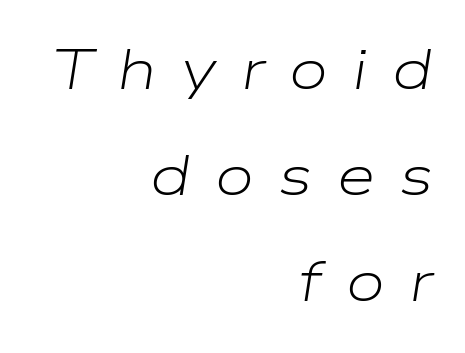
Q: Is the text bold? A: No.
Q: Is the text italic (slanted)? A: Yes, it leans right by about 9 degrees.
Q: Is the text underlined? A: No.
Q: How is the paragraph aligned? A: Right-aligned.
Q: Is the spacing between letters normal or unusually wide? A: Unusually wide.
Q: Width (condensed, normal, or wide)? A: Wide.
Q: Stroke contrast? A: Low.
Q: x-height? A: Medium.
Q: Monospaced? A: No.
